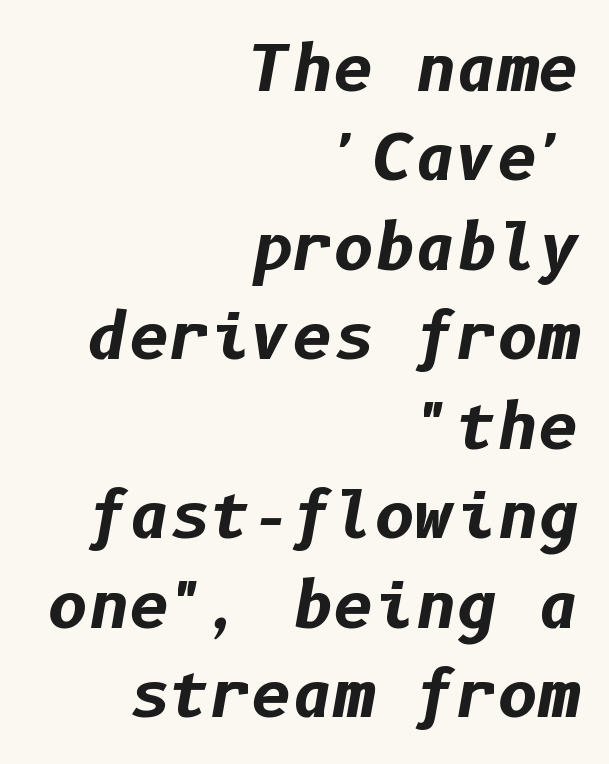
{"italic": "yes", "lean": "right", "slant_degrees": 10, "bold": "yes", "weight": "bold", "width": "normal", "stroke_contrast": "low", "x_height": "medium", "underline": "no", "align": "right", "line_spacing": "normal", "line_spacing_ratio": 1.42, "letter_spacing": "normal", "letter_spacing_em": 0.0, "glyph_px": 63}
